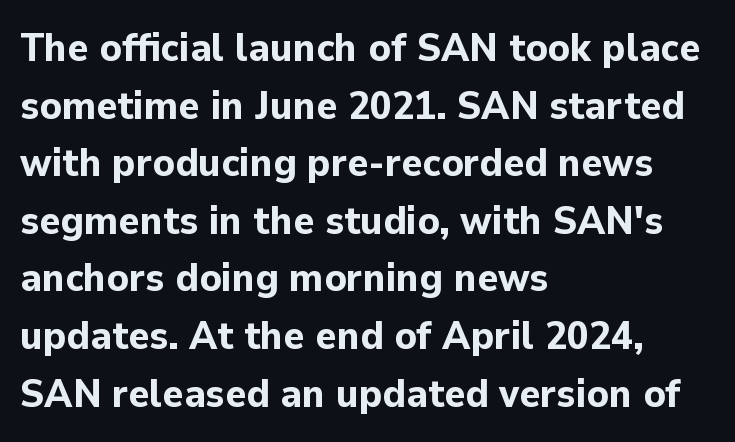
The image shows 40 px bold sans-serif type, upright; set left-aligned, normal line spacing (1.44x), normal letter spacing, not underlined; low stroke contrast and a medium x-height.
